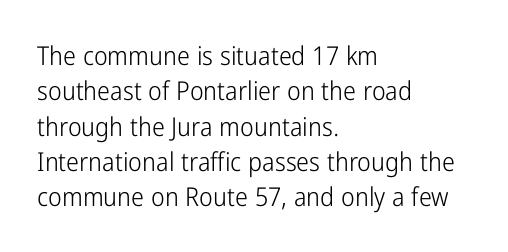
Q: Is the text bold? A: No.
Q: Is the text italic (slanted)? A: No, it is upright.
Q: Is the text underlined? A: No.
Q: How is the paragraph aligned? A: Left-aligned.
Q: Is the spacing between letters normal or unusually wide? A: Normal.
Q: Is the spacing between lines tight, normal or loose? A: Normal.
